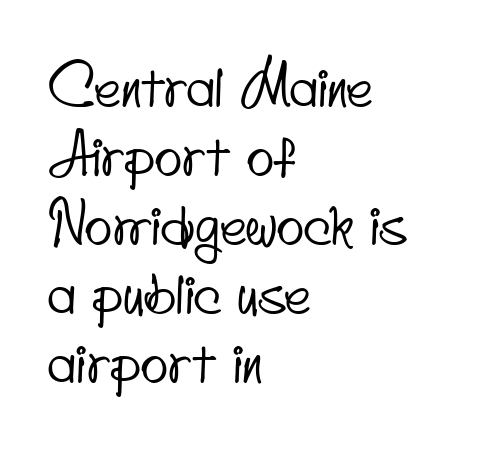
Q: Is the typeface a serif or a sans-serif typeface? A: Sans-serif.
Q: Is the text underlined? A: No.
Q: How is the paragraph aligned? A: Left-aligned.
Q: Is the spacing between letters normal or unusually wide? A: Normal.
Q: Width (condensed, normal, or wide)? A: Condensed.
Q: Stroke contrast? A: Low.
Q: x-height? A: Small.
Q: Monospaced? A: No.
